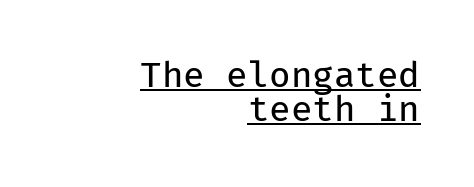
Q: Is the text bold? A: No.
Q: Is the text italic (slanted)? A: No, it is upright.
Q: Is the typeface a serif or a sans-serif typeface? A: Sans-serif.
Q: Is the text underlined? A: Yes.
Q: How is the paragraph aligned? A: Right-aligned.
Q: Is the spacing between letters normal or unusually wide? A: Normal.
Q: Is the spacing between lines tight, normal or loose? A: Tight.
Q: Width (condensed, normal, or wide)? A: Normal.
Q: Stroke contrast? A: Low.
Q: x-height? A: Medium.
Q: Monospaced? A: Yes.
